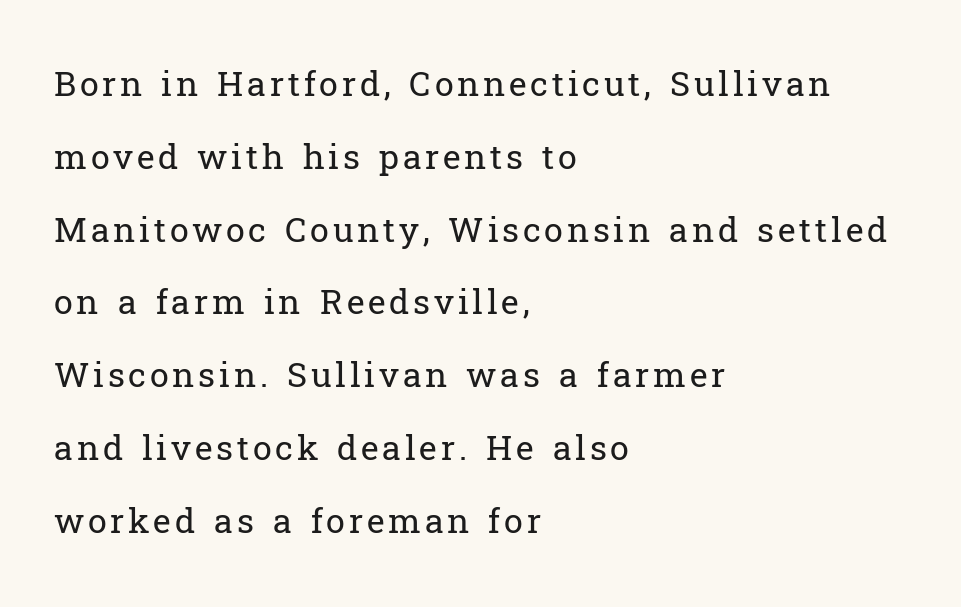
This is serif lettering, the kind often seen in printed books. Reading down the block, your eye returns to a fixed left position each line. Is the type heavy? It reads as light-to-regular instead. It's the straight-up-and-down kind of type.
